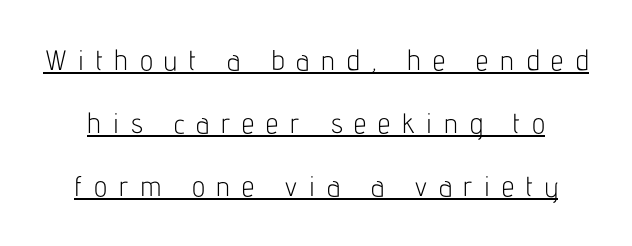
The image shows 28 px light, condensed sans-serif type, upright; set loose line spacing (2.25x), unusually wide letter spacing (+0.42 em), underlined; low stroke contrast and a medium x-height.
